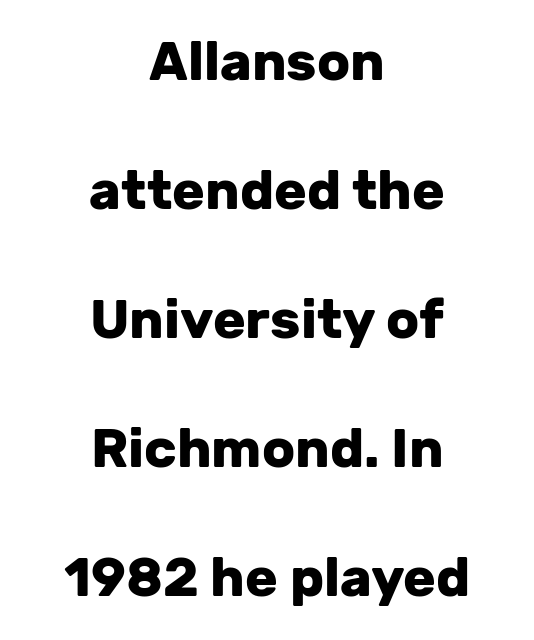
Q: Is the text bold? A: Yes.
Q: Is the text italic (slanted)? A: No, it is upright.
Q: Is the typeface a serif or a sans-serif typeface? A: Sans-serif.
Q: Is the text underlined? A: No.
Q: How is the paragraph aligned? A: Centered.
Q: Is the spacing between letters normal or unusually wide? A: Normal.
Q: Is the spacing between lines tight, normal or loose? A: Loose.
Q: Width (condensed, normal, or wide)? A: Normal.
Q: Stroke contrast? A: Low.
Q: x-height? A: Medium.
Q: Monospaced? A: No.
